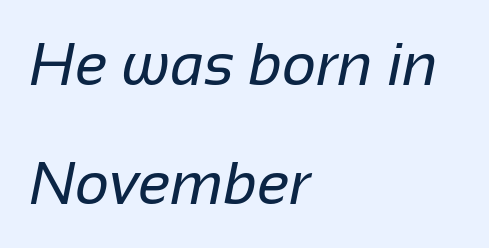
Successive baselines arrive slowly, with a big drop between each. Look at the tracking — it's just the regular setting, nothing added. The setting favours the left margin, as ordinary paragraphs usually do. This sample uses a sans-serif face. Has an underline been added? It has not. Is this a fixed-width face? No — the glyphs have proportional, varying widths.
